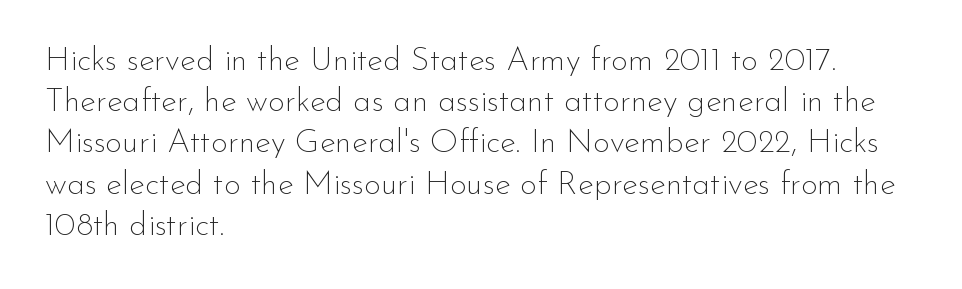
The image shows 33 px thin sans-serif type, upright; set left-aligned, normal line spacing (1.25x), normal letter spacing, not underlined; low stroke contrast and a small x-height.
